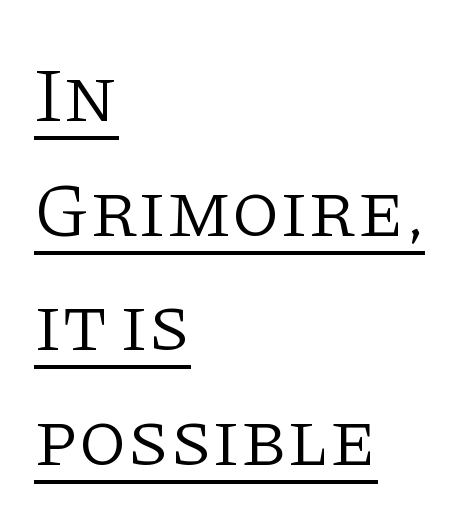
Q: Is the text bold? A: No.
Q: Is the text italic (slanted)? A: No, it is upright.
Q: Is the typeface a serif or a sans-serif typeface? A: Serif.
Q: Is the text underlined? A: Yes.
Q: How is the paragraph aligned? A: Left-aligned.
Q: Is the spacing between letters normal or unusually wide? A: Normal.
Q: Is the spacing between lines tight, normal or loose? A: Normal.
Q: Width (condensed, normal, or wide)? A: Normal.
Q: Stroke contrast? A: Low.
Q: x-height? A: Large.
Q: Monospaced? A: No.
